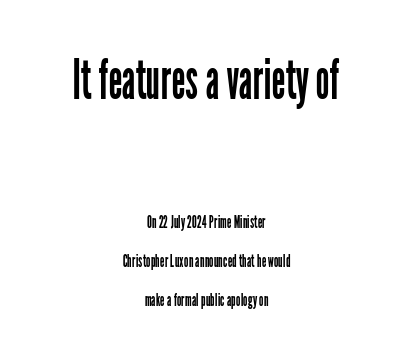
{"serif": "no", "italic": "no", "bold": "no", "weight": "regular", "width": "condensed", "stroke_contrast": "low", "x_height": "medium", "monospaced": "no", "underline": "no", "align": "center", "line_spacing": "loose", "line_spacing_ratio": 2.18, "letter_spacing": "normal", "letter_spacing_em": 0.0, "larger_block": "first", "size_ratio": 3.06, "glyph_px": 55}
